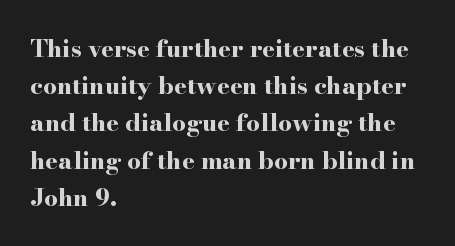
The image shows 24 px bold type, upright; set left-aligned, normal line spacing (1.55x), normal letter spacing, not underlined.
